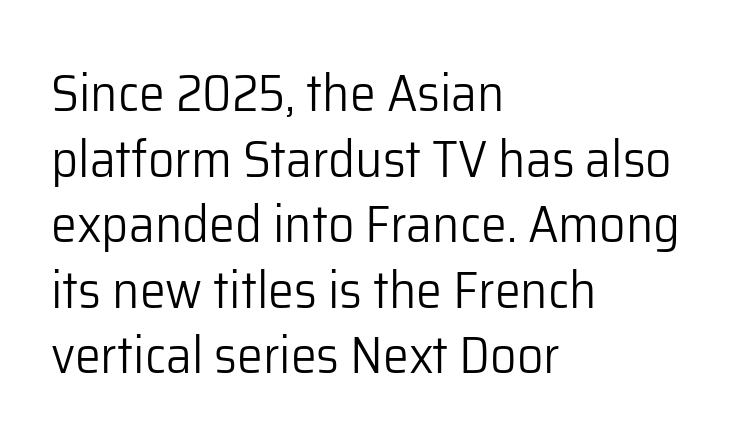
Nobody drew a line under any word here. Do the characters align in a grid? No, the font is proportional. Weight class: somewhere from thin through regular. The vertical gap from one line to the next is medium. Which margin do the lines hug? The left one — the right edge is uneven.
